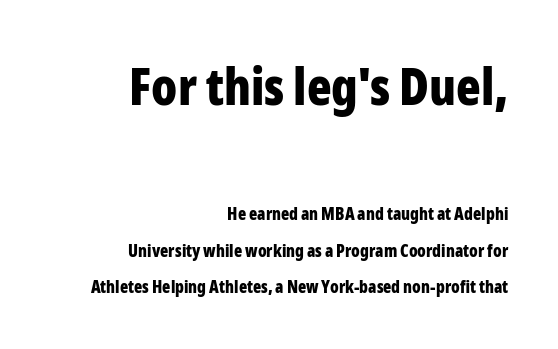
Q: Is the text bold? A: Yes.
Q: Is the text italic (slanted)? A: No, it is upright.
Q: Is the typeface a serif or a sans-serif typeface? A: Sans-serif.
Q: Is the text underlined? A: No.
Q: How is the paragraph aligned? A: Right-aligned.
Q: Is the spacing between letters normal or unusually wide? A: Normal.
Q: Is the spacing between lines tight, normal or loose? A: Loose.
Q: Which block of text is set in a larger size, the first (top) or the second (bottom)? A: The first (top) one.
Q: Width (condensed, normal, or wide)? A: Condensed.
Q: Stroke contrast? A: Low.
Q: x-height? A: Medium.
Q: Monospaced? A: No.
